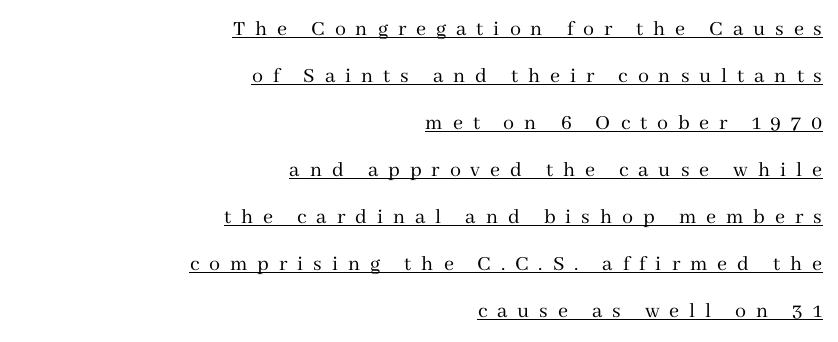
{"italic": "no", "bold": "no", "underline": "yes", "align": "right", "line_spacing": "loose", "line_spacing_ratio": 2.14, "letter_spacing": "wide", "letter_spacing_em": 0.45, "glyph_px": 22}
